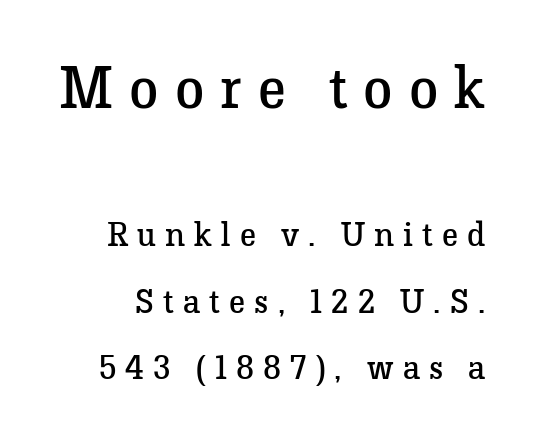
Q: Is the text bold? A: No.
Q: Is the text italic (slanted)? A: No, it is upright.
Q: Is the typeface a serif or a sans-serif typeface? A: Serif.
Q: Is the text underlined? A: No.
Q: Is the spacing between letters normal or unusually wide? A: Unusually wide.
Q: Is the spacing between lines tight, normal or loose? A: Loose.
Q: Which block of text is set in a larger size, the first (top) or the second (bottom)? A: The first (top) one.
Q: Width (condensed, normal, or wide)? A: Normal.
Q: Stroke contrast? A: Low.
Q: x-height? A: Medium.
Q: Monospaced? A: No.
